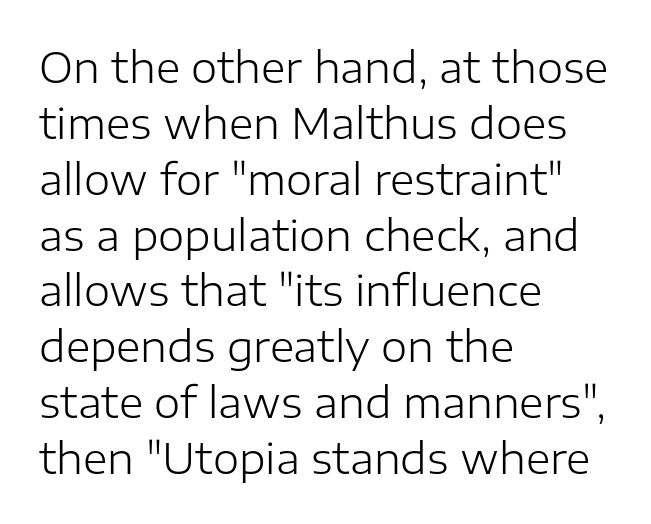
The image shows 42 px light sans-serif type, upright; set left-aligned, normal line spacing (1.33x), normal letter spacing, not underlined; low stroke contrast and a medium x-height.
